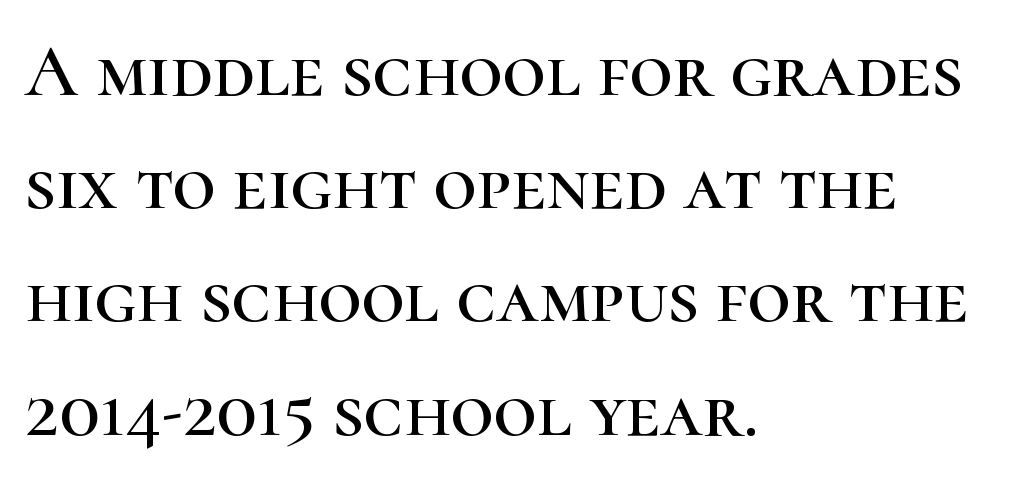
This sample has the flowing, uneven cadence of proportional lettering. Is there much room between lines? A standard amount, neither cramped nor airy. Nope, not italic — everything's standing straight. Any mark beneath the type? The region is blank.
